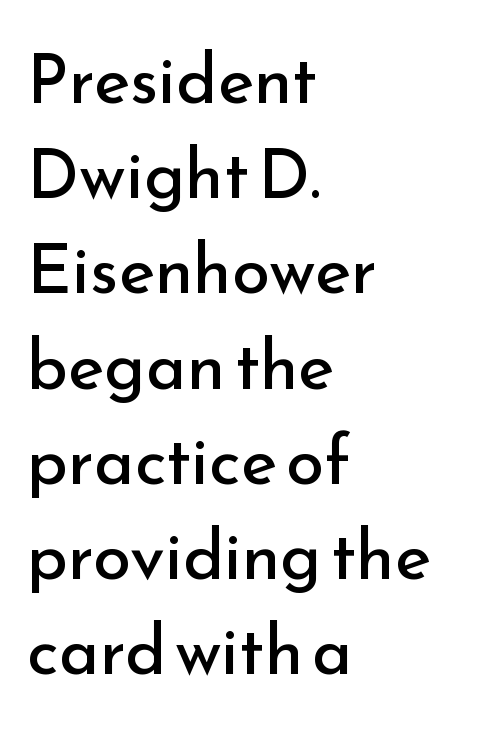
Ascenders rise straight up at ninety degrees. What kind of face is this? One without serifs — a sans. A light-to-regular cut is what we see here. The foot of each line stays bare and open.
